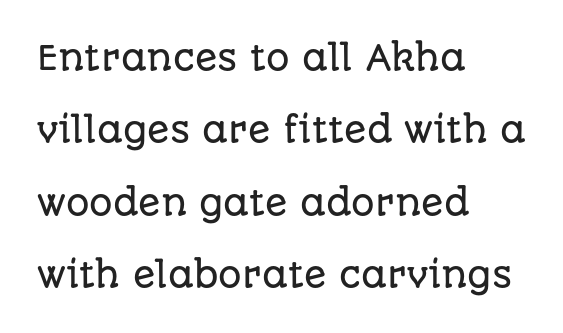
Q: Is the text italic (slanted)? A: No, it is upright.
Q: Is the typeface a serif or a sans-serif typeface? A: Sans-serif.
Q: Is the text underlined? A: No.
Q: How is the paragraph aligned? A: Left-aligned.
Q: Is the spacing between letters normal or unusually wide? A: Normal.
Q: Is the spacing between lines tight, normal or loose? A: Loose.
Q: Width (condensed, normal, or wide)? A: Normal.
Q: Stroke contrast? A: Low.
Q: x-height? A: Large.
Q: Monospaced? A: No.
